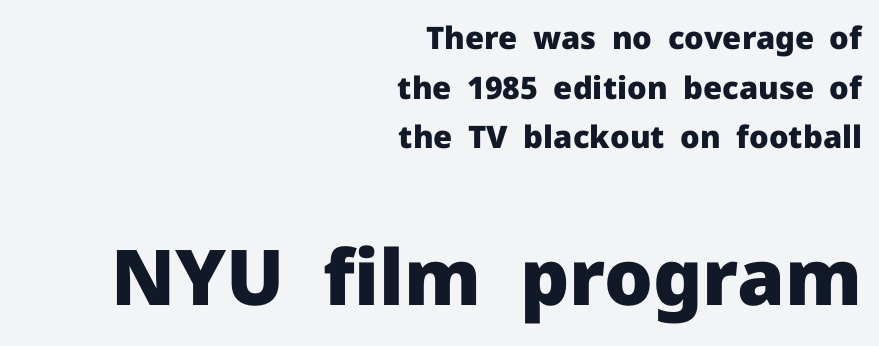
A full-strength bold gives these letters their thick strokes. Compare the two chunks: the lower has the greater cap height. Style check: upright. Each new line begins a customary step beneath the previous one. Note the varied advance widths — an 'i' is clearly narrower than an 'm'.
